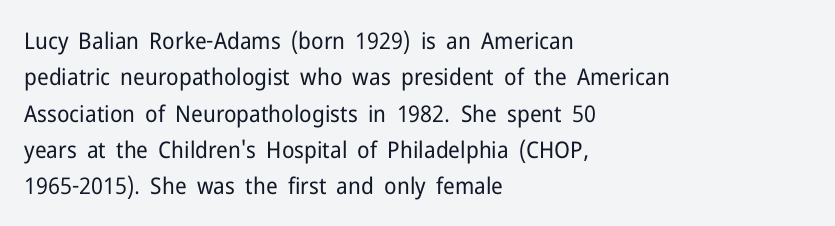
{"italic": "no", "bold": "no", "underline": "no", "align": "left", "line_spacing": "normal", "line_spacing_ratio": 1.58, "letter_spacing": "normal", "letter_spacing_em": 0.0, "glyph_px": 23}
